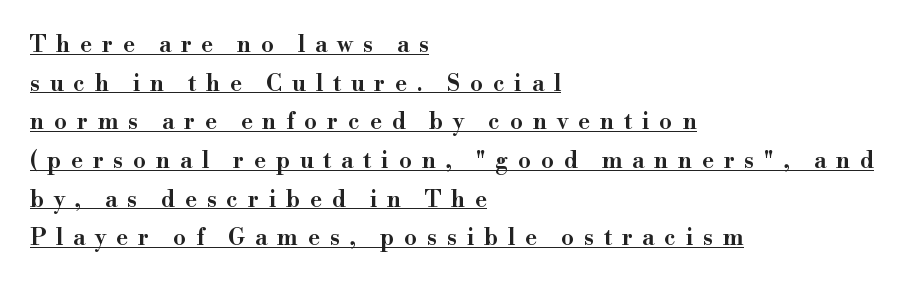
{"italic": "no", "bold": "semi", "underline": "yes", "align": "left", "line_spacing": "normal", "line_spacing_ratio": 1.68, "letter_spacing": "wide", "letter_spacing_em": 0.43, "glyph_px": 23}
